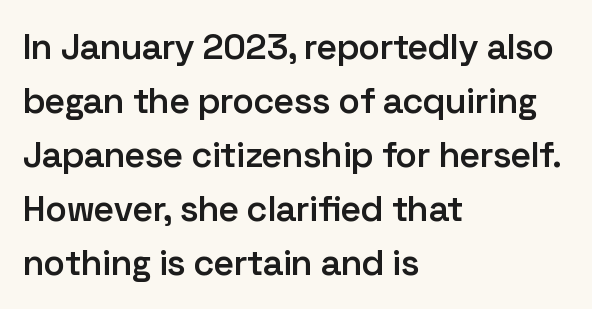
{"serif": "no", "italic": "no", "bold": "semi", "weight": "semibold", "width": "normal", "stroke_contrast": "low", "x_height": "medium", "monospaced": "no", "underline": "no", "align": "left", "line_spacing": "normal", "line_spacing_ratio": 1.5, "letter_spacing": "normal", "letter_spacing_em": 0.0, "glyph_px": 36}
